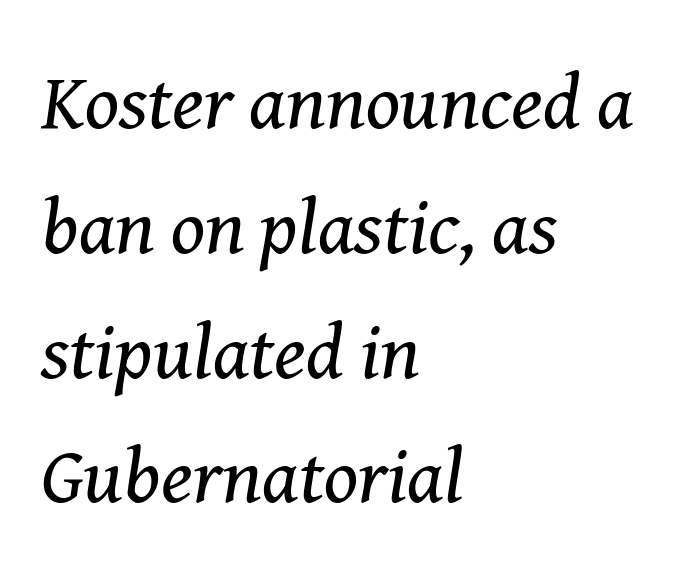
No chunkiness to these letters — they're not bold. Notice how the passage keeps a crisp vertical edge on the left only. Think of a printed novel: that variable character pitch is what you see here. The font's italic variant was chosen for this text.
